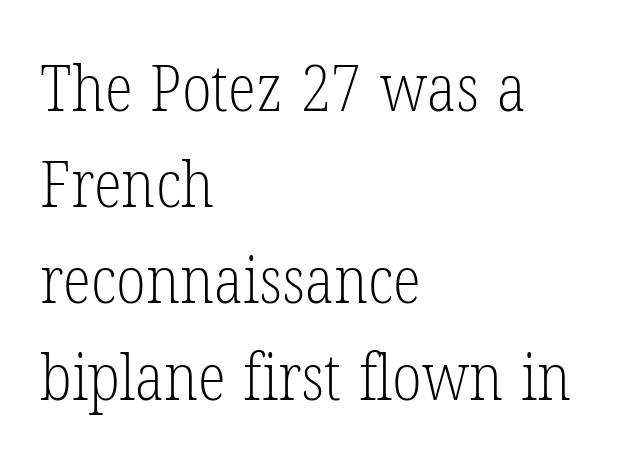
The image shows 65 px light, condensed serif type, upright; set left-aligned, normal line spacing (1.48x), normal letter spacing, not underlined; low stroke contrast and a medium x-height.
